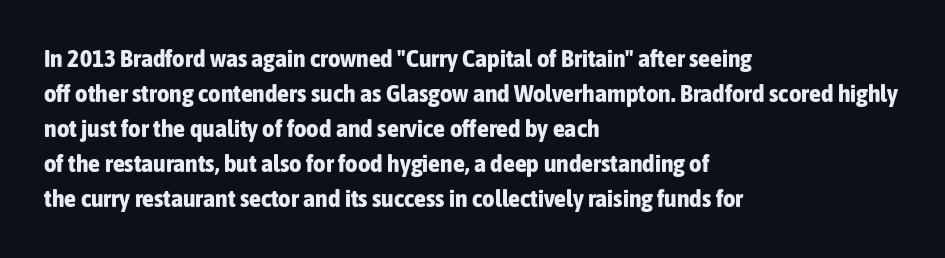
The image shows 24 px bold type, upright; set left-aligned, normal line spacing (1.46x), normal letter spacing, not underlined.
